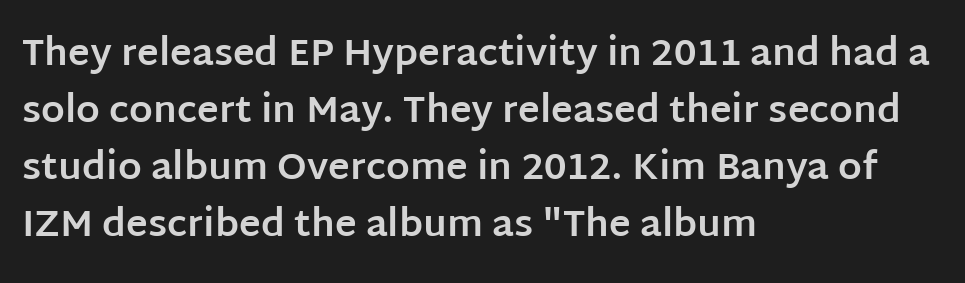
The image shows 37 px bold sans-serif type, upright; set left-aligned, normal line spacing (1.54x), normal letter spacing, not underlined; low stroke contrast and a large x-height.
